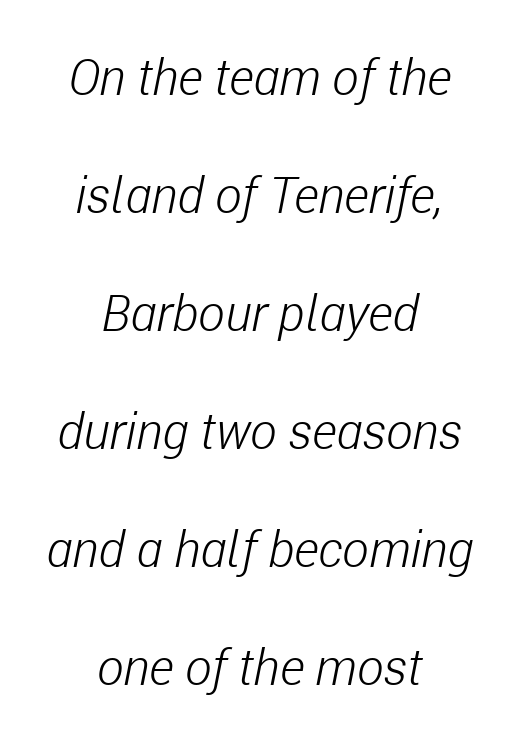
These lines stand farther apart than default settings would place them. A typesetter would call this proportional, since set widths differ per character. This is oblique type, the kind used for emphasis or titles. Rule under the text: the space is simply empty.
